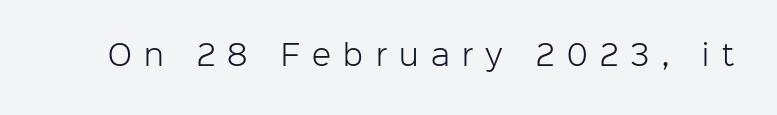
Q: Is the text bold? A: No.
Q: Is the text italic (slanted)? A: No, it is upright.
Q: Is the typeface a serif or a sans-serif typeface? A: Sans-serif.
Q: Is the text underlined? A: No.
Q: Is the spacing between letters normal or unusually wide? A: Unusually wide.
Q: Width (condensed, normal, or wide)? A: Normal.
Q: Stroke contrast? A: Low.
Q: x-height? A: Medium.
Q: Monospaced? A: No.
